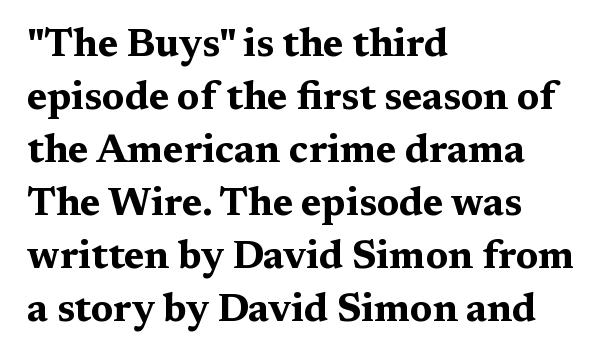
Q: Is the text bold? A: Yes.
Q: Is the text italic (slanted)? A: No, it is upright.
Q: Is the typeface a serif or a sans-serif typeface? A: Serif.
Q: Is the text underlined? A: No.
Q: How is the paragraph aligned? A: Left-aligned.
Q: Is the spacing between letters normal or unusually wide? A: Normal.
Q: Is the spacing between lines tight, normal or loose? A: Normal.
Q: Width (condensed, normal, or wide)? A: Wide.
Q: Stroke contrast? A: Medium.
Q: x-height? A: Medium.
Q: Monospaced? A: No.
